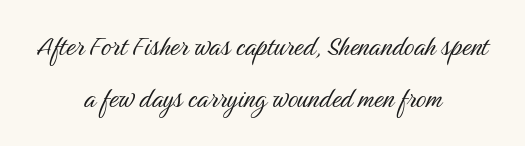
{"serif": "no", "bold": "no", "weight": "light", "width": "condensed", "stroke_contrast": "medium", "x_height": "medium", "monospaced": "no", "underline": "no", "align": "center", "line_spacing": "normal", "line_spacing_ratio": 1.64, "letter_spacing": "normal", "letter_spacing_em": 0.0, "glyph_px": 32}
